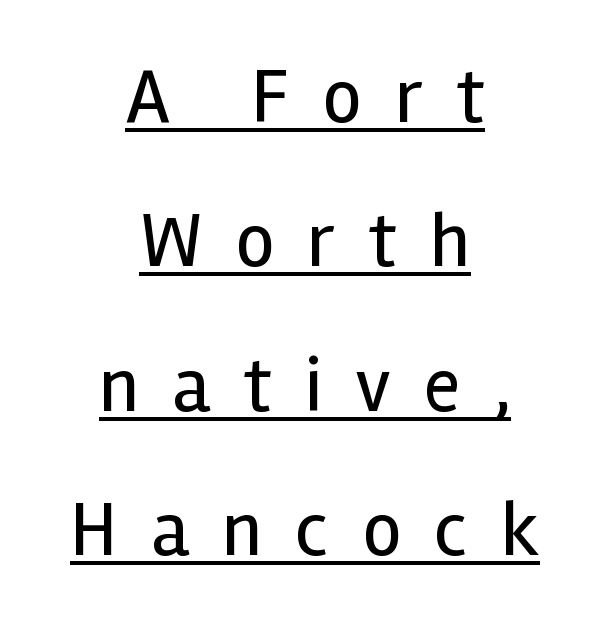
Q: Is the text bold? A: No.
Q: Is the text italic (slanted)? A: No, it is upright.
Q: Is the typeface a serif or a sans-serif typeface? A: Sans-serif.
Q: Is the text underlined? A: Yes.
Q: How is the paragraph aligned? A: Centered.
Q: Is the spacing between letters normal or unusually wide? A: Unusually wide.
Q: Width (condensed, normal, or wide)? A: Normal.
Q: x-height? A: Medium.
Q: Monospaced? A: No.
